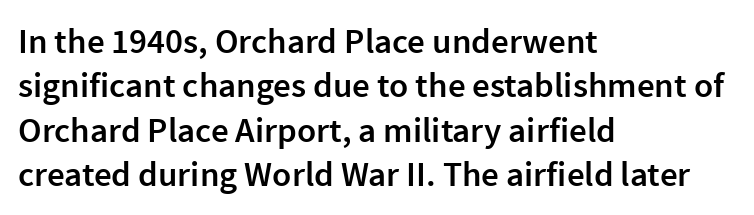
Vertically, the passage feels balanced, rows spaced as you'd expect. Think of a printed novel: that variable character pitch is what you see here. The letters stand upright; this is a roman face. Each line starts at the same left margin while the right side varies.
